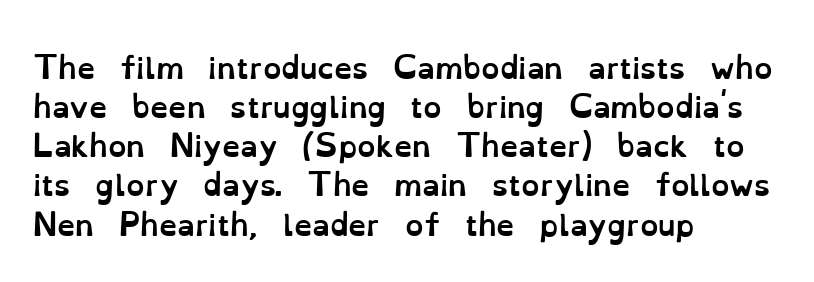
{"italic": "no", "bold": "yes", "weight": "semibold", "width": "normal", "stroke_contrast": "low", "x_height": "small", "monospaced": "no", "underline": "no", "align": "left", "line_spacing": "normal", "line_spacing_ratio": 1.35, "letter_spacing": "normal", "letter_spacing_em": 0.0, "glyph_px": 29}
